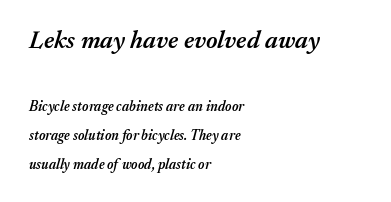
The block of text is sparse from top to bottom, with ample space between rows. Glyph-to-glyph distance matches everyday printed text. Whoever set this made the first block the dominant, larger element. This rendering features lettering with no underline.
